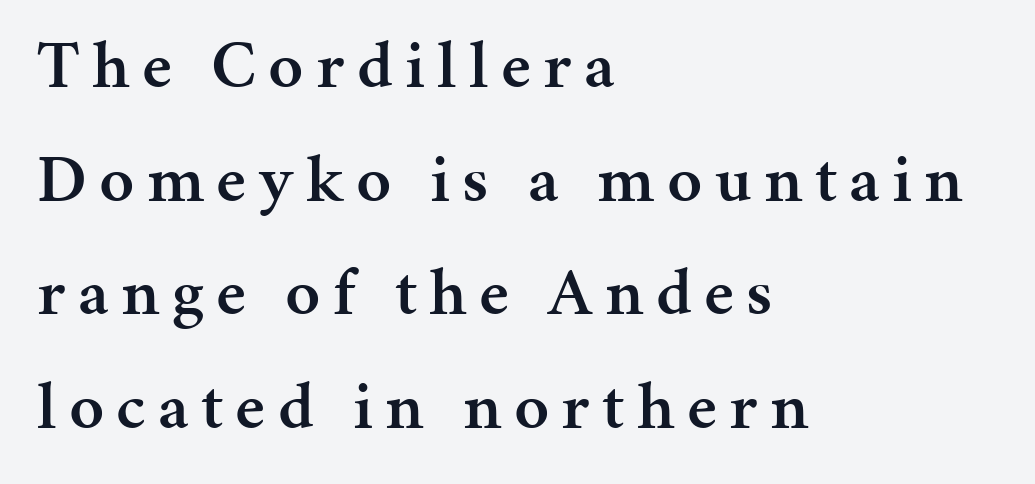
Q: Is the text bold? A: Semi-bold.
Q: Is the text italic (slanted)? A: No, it is upright.
Q: Is the typeface a serif or a sans-serif typeface? A: Serif.
Q: Is the text underlined? A: No.
Q: How is the paragraph aligned? A: Left-aligned.
Q: Is the spacing between lines tight, normal or loose? A: Normal.
Q: Width (condensed, normal, or wide)? A: Normal.
Q: Stroke contrast? A: Medium.
Q: x-height? A: Medium.
Q: Monospaced? A: No.
